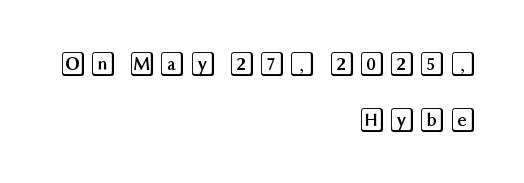
Q: Is the text italic (slanted)? A: No, it is upright.
Q: Is the text underlined? A: No.
Q: How is the paragraph aligned? A: Right-aligned.
Q: Is the spacing between lines tight, normal or loose? A: Loose.
